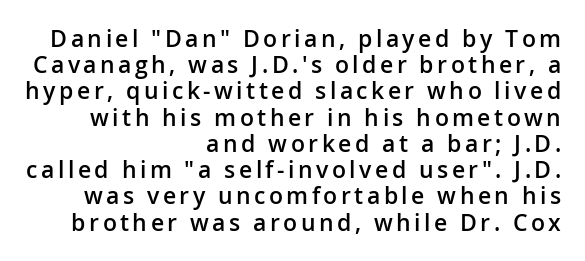
Q: Is the text bold? A: Semi-bold.
Q: Is the text italic (slanted)? A: No, it is upright.
Q: Is the text underlined? A: No.
Q: How is the paragraph aligned? A: Right-aligned.
Q: Is the spacing between lines tight, normal or loose? A: Tight.
